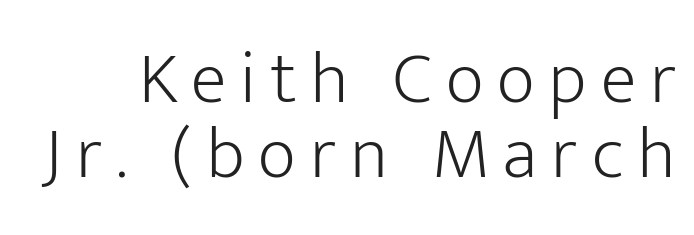
Check under the words: just untouched page. Character widths vary here, with narrow letters taking less room than wide ones. In terms of letterform style, serifs are entirely absent. Whoever set this chose condensed vertical rhythm over breathing room.
